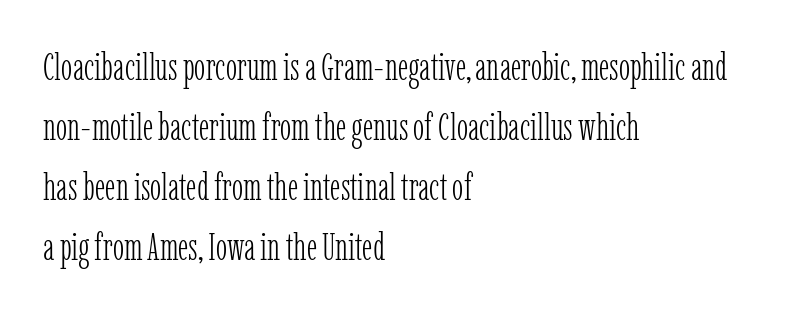
{"serif": "yes", "italic": "no", "bold": "no", "weight": "light", "width": "condensed", "stroke_contrast": "low", "x_height": "medium", "monospaced": "no", "underline": "no", "align": "left", "line_spacing": "normal", "line_spacing_ratio": 1.58, "letter_spacing": "normal", "letter_spacing_em": 0.0, "glyph_px": 38}
